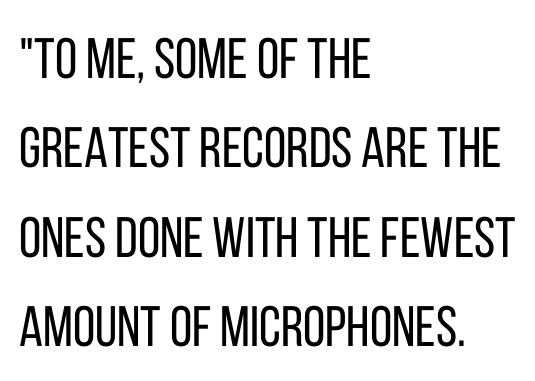
These lines stack with their left ends in a neat column. Think standard paragraph weight, or any step lighter than that. Quick note: underline off. If you measured baseline to baseline, you'd find a middling distance. Standard letterfit; no display-style spreading of the glyphs.
